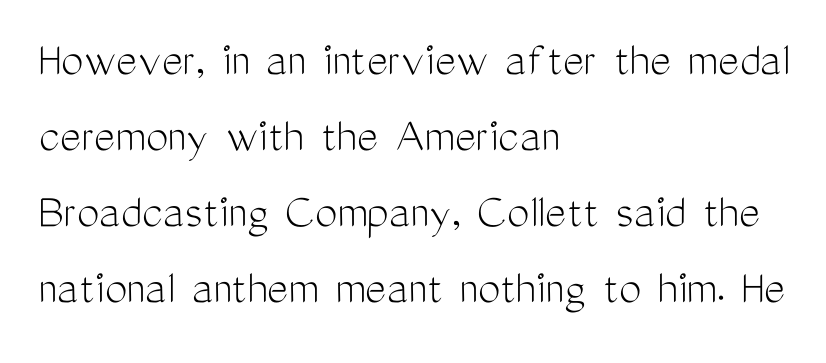
Quick note: interline space is typical. Note the varied advance widths — an 'i' is clearly narrower than an 'm'. Italic? Not at all — the glyphs are vertical. No extra ink here — the face is not bold.
